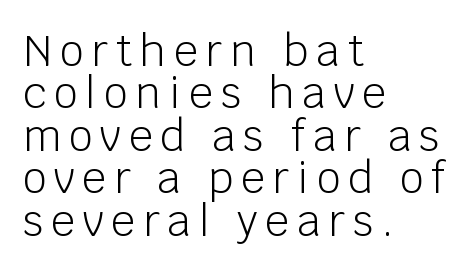
{"serif": "no", "italic": "no", "bold": "no", "weight": "light", "width": "normal", "stroke_contrast": "low", "x_height": "large", "monospaced": "no", "underline": "no", "align": "left", "line_spacing": "tight", "line_spacing_ratio": 1.01, "glyph_px": 42}
